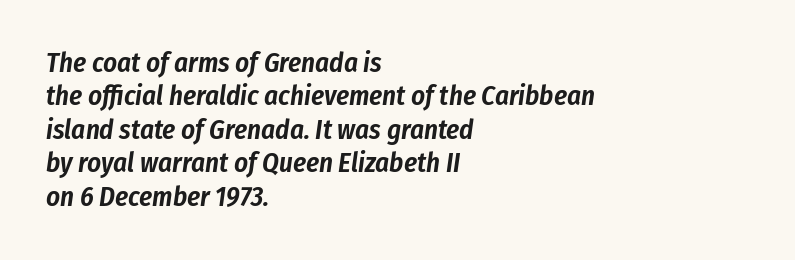
The area under the type is left untouched. All the whitespace from short lines collects on the right. Does the lettering tilt? It does — this is italic. The passage shown has conventional tracking throughout.
